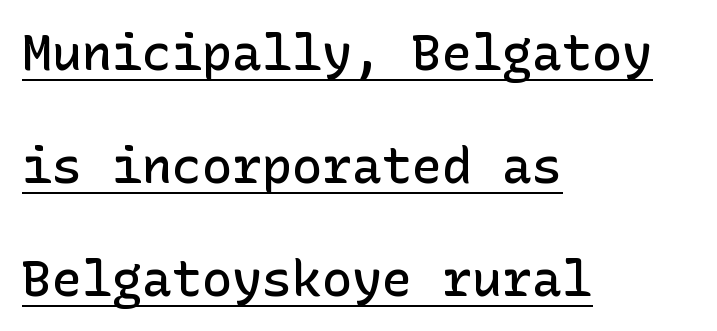
{"serif": "no", "italic": "no", "bold": "semi", "weight": "semibold", "width": "normal", "stroke_contrast": "low", "x_height": "medium", "underline": "yes", "align": "left", "line_spacing": "loose", "line_spacing_ratio": 2.26, "letter_spacing": "normal", "letter_spacing_em": 0.0, "glyph_px": 50}
